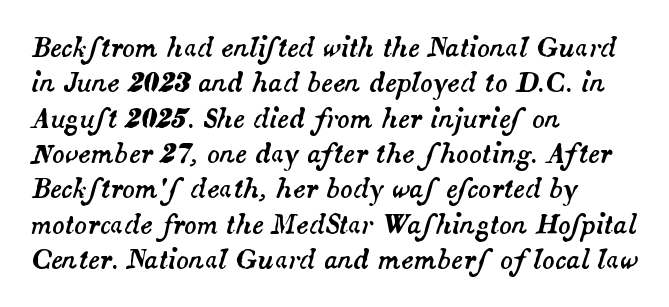
Posture: slanted. What stands out about the letter spacing? Nothing — it is the standard amount. The passage shown stacks its lines at a standard gap. Line beginnings align vertically; line endings do not.
